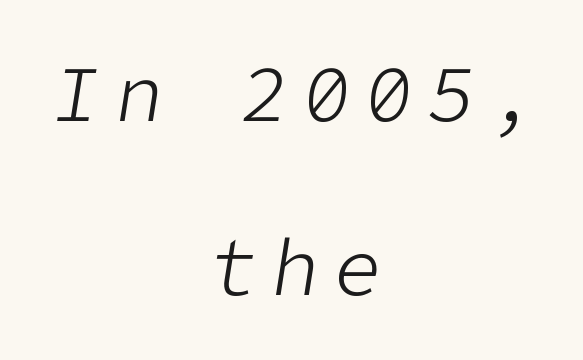
Is the type heavy? It reads as light-to-regular instead. If you drew a line through each stem, it would be angled. Is there much room between lines? Yes — plenty of vertical air separates them. Line starts and ends both wander, symmetrically.
